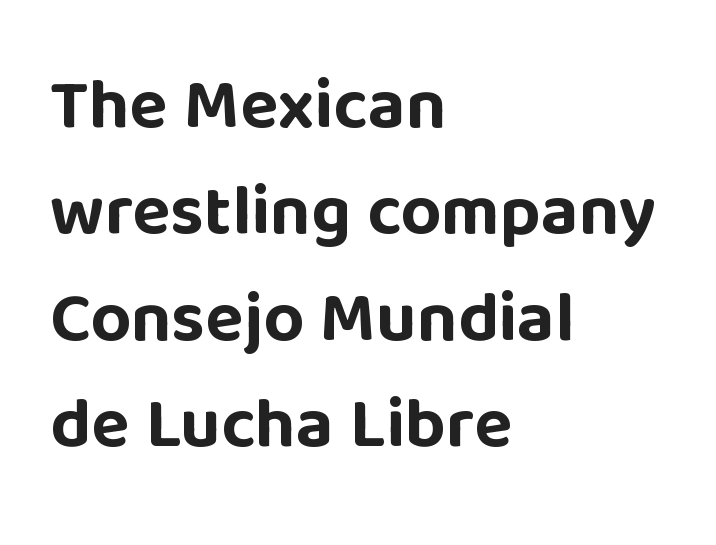
Q: Is the text bold? A: Yes.
Q: Is the text italic (slanted)? A: No, it is upright.
Q: Is the typeface a serif or a sans-serif typeface? A: Sans-serif.
Q: Is the text underlined? A: No.
Q: How is the paragraph aligned? A: Left-aligned.
Q: Is the spacing between letters normal or unusually wide? A: Normal.
Q: Is the spacing between lines tight, normal or loose? A: Normal.
Q: Width (condensed, normal, or wide)? A: Normal.
Q: Stroke contrast? A: Low.
Q: x-height? A: Large.
Q: Monospaced? A: No.
